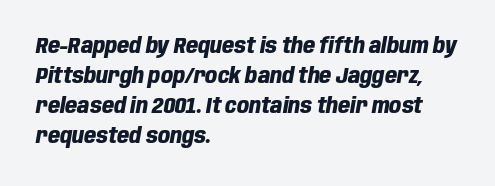
The image shows 21 px bold type, italic (leaning right); set left-aligned, normal line spacing (1.43x), normal letter spacing, not underlined.
